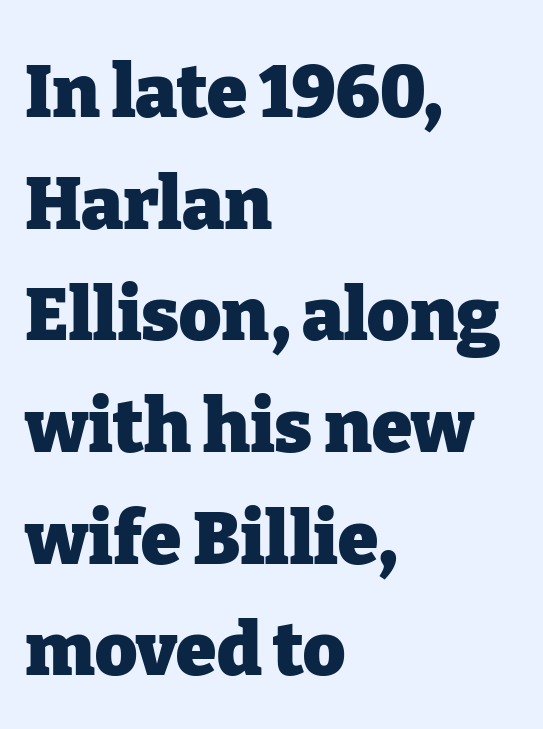
The image shows 73 px heavy serif type, upright; set left-aligned, normal line spacing (1.53x), normal letter spacing, not underlined; low stroke contrast and a medium x-height.
